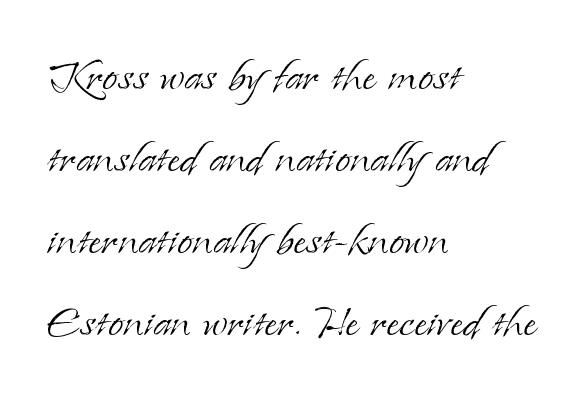
Q: Is the text bold? A: No.
Q: Is the text italic (slanted)? A: Yes.
Q: Is the typeface a serif or a sans-serif typeface? A: Serif.
Q: Is the text underlined? A: No.
Q: How is the paragraph aligned? A: Left-aligned.
Q: Is the spacing between letters normal or unusually wide? A: Normal.
Q: Is the spacing between lines tight, normal or loose? A: Normal.
Q: Width (condensed, normal, or wide)? A: Normal.
Q: Stroke contrast? A: Low.
Q: x-height? A: Small.
Q: Monospaced? A: No.
